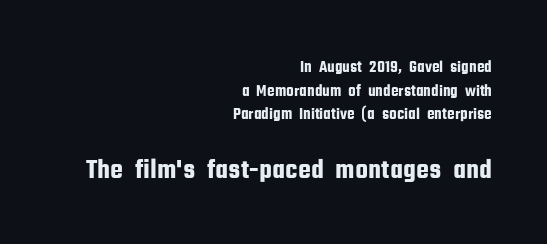
Q: Is the text italic (slanted)? A: No, it is upright.
Q: Is the typeface a serif or a sans-serif typeface? A: Sans-serif.
Q: Is the text underlined? A: No.
Q: How is the paragraph aligned? A: Right-aligned.
Q: Is the spacing between letters normal or unusually wide? A: Normal.
Q: Is the spacing between lines tight, normal or loose? A: Normal.
Q: Which block of text is set in a larger size, the first (top) or the second (bottom)? A: The second (bottom) one.
Q: Width (condensed, normal, or wide)? A: Condensed.
Q: Stroke contrast? A: Low.
Q: x-height? A: Medium.
Q: Monospaced? A: No.
